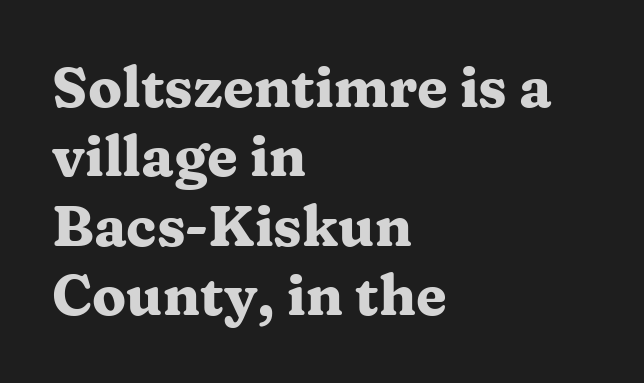
The image shows 56 px heavy, wide serif type, upright; set left-aligned, line spacing 1.24x, normal letter spacing, not underlined; medium stroke contrast and a medium x-height.
